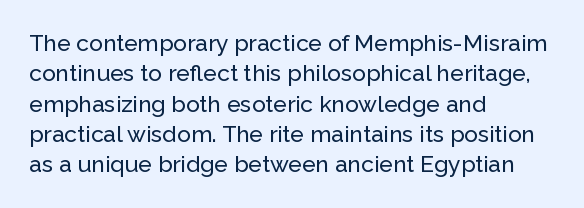
The face used here is rendered with its standard letterfit. These lines are set flush left with a ragged right edge. The glyphs are unaccompanied by any horizontal stroke below them. Normally led — the rows are evenly, conventionally spaced. Do the letters lean? They stand straight.
